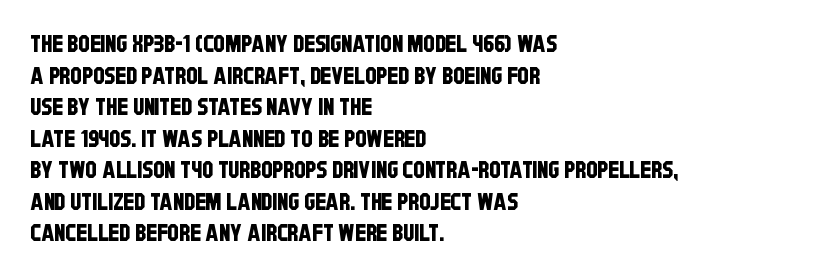
The image shows 23 px text type; set left-aligned, normal line spacing (1.37x), normal letter spacing, not underlined.
